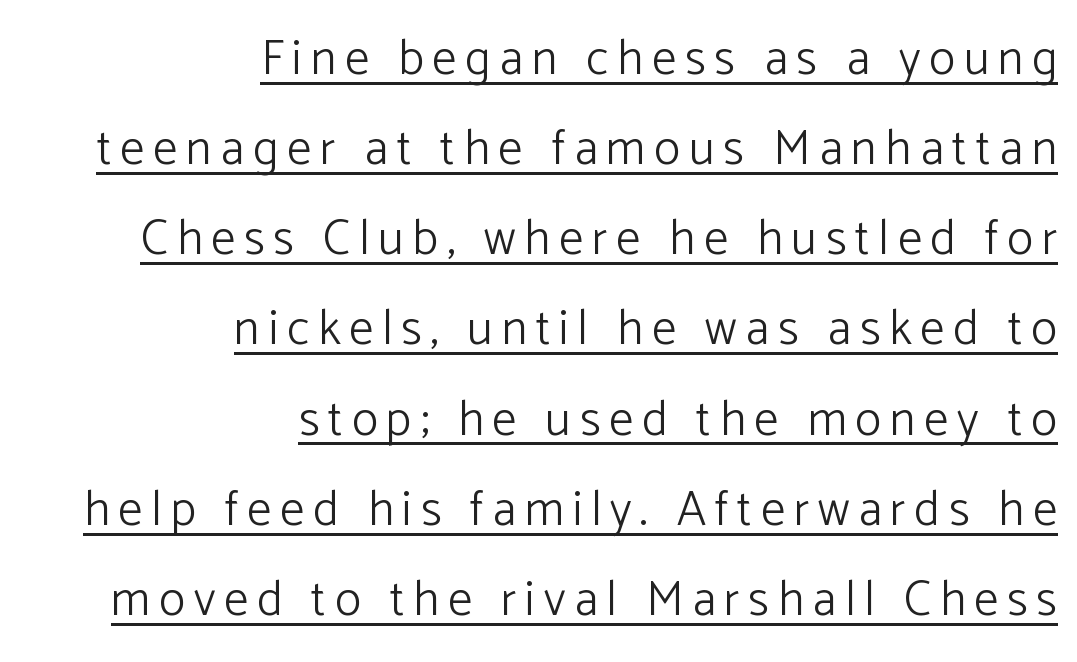
In CSS terms this would be text-align: right. You can tell from the bare stems that sans-serif type was used. Character widths vary here, with narrow letters taking less room than wide ones. On a weight scale, this lands at 450 or below. Upright lettering throughout. The rendered words wear a rule along their underside.
